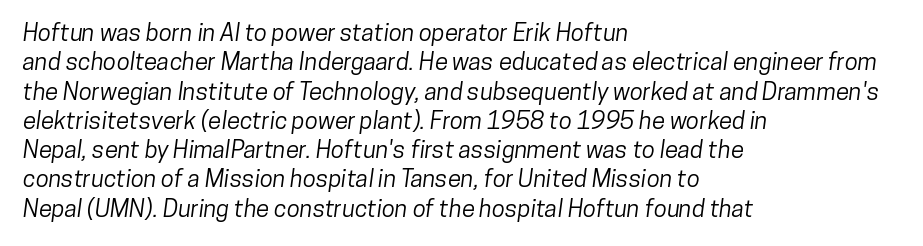
Q: Is the text underlined? A: No.
Q: How is the paragraph aligned? A: Left-aligned.
Q: Is the spacing between letters normal or unusually wide? A: Normal.
